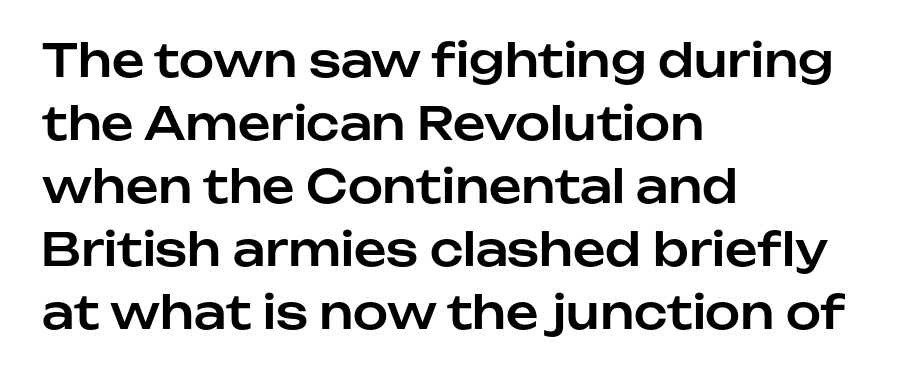
Q: Is the text italic (slanted)? A: No, it is upright.
Q: Is the typeface a serif or a sans-serif typeface? A: Sans-serif.
Q: Is the text underlined? A: No.
Q: How is the paragraph aligned? A: Left-aligned.
Q: Is the spacing between letters normal or unusually wide? A: Normal.
Q: Is the spacing between lines tight, normal or loose? A: Normal.
Q: Width (condensed, normal, or wide)? A: Normal.
Q: Stroke contrast? A: Low.
Q: x-height? A: Medium.
Q: Monospaced? A: No.
